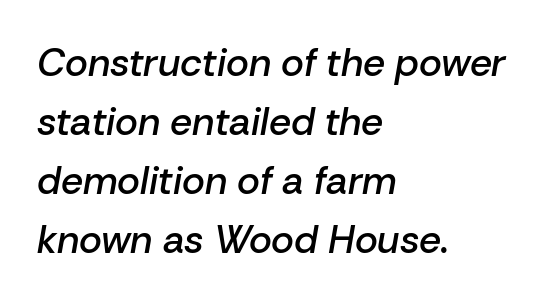
{"italic": "yes", "lean": "right", "slant_degrees": 10, "bold": "semi", "weight": "semibold", "width": "normal", "stroke_contrast": "low", "x_height": "medium", "monospaced": "no", "underline": "no", "align": "left", "line_spacing": "normal", "line_spacing_ratio": 1.51, "letter_spacing": "normal", "letter_spacing_em": 0.0, "glyph_px": 39}
